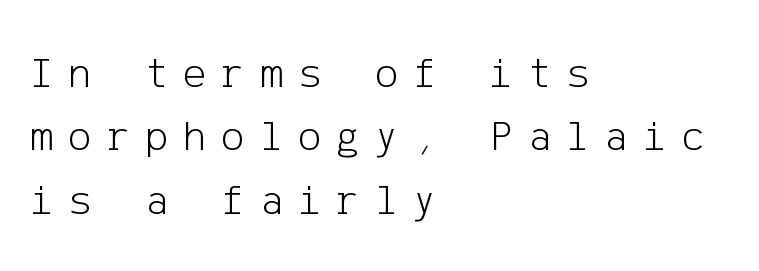
Does the lettering tilt? It doesn't — this is upright. Unlike a traditional serif, this face leaves its strokes unadorned. The passage is arranged the way most books set body copy — flush left. Words float on clear page, feet unadorned. Evenly set lines give the paragraph a standard silhouette. The weight tops out at a normal text grade.
